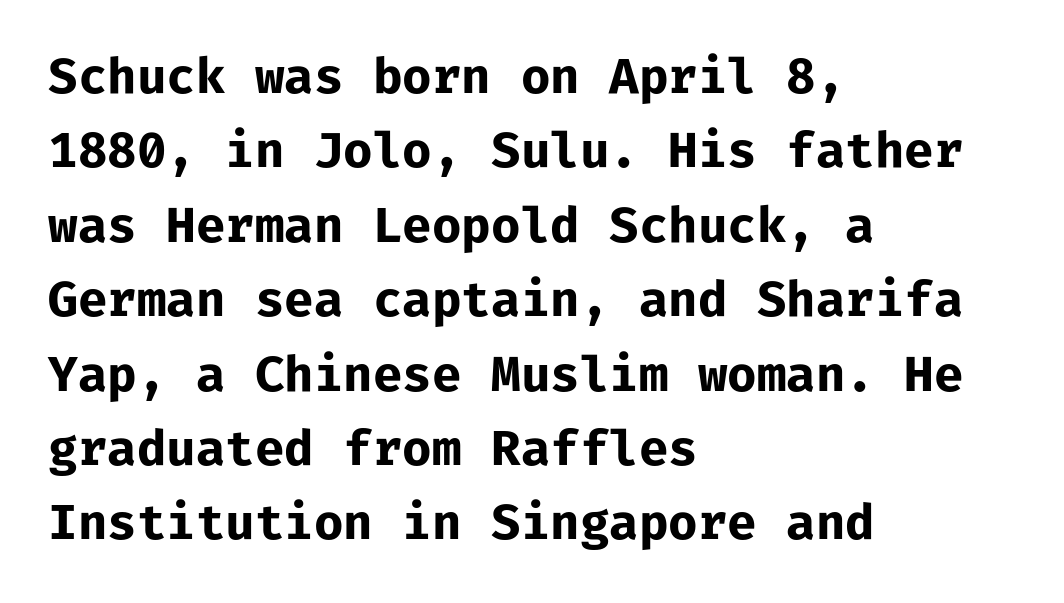
Q: Is the text bold? A: Yes.
Q: Is the text italic (slanted)? A: No, it is upright.
Q: Is the typeface a serif or a sans-serif typeface? A: Sans-serif.
Q: Is the text underlined? A: No.
Q: How is the paragraph aligned? A: Left-aligned.
Q: Is the spacing between letters normal or unusually wide? A: Normal.
Q: Is the spacing between lines tight, normal or loose? A: Normal.
Q: Width (condensed, normal, or wide)? A: Normal.
Q: Stroke contrast? A: Low.
Q: x-height? A: Medium.
Q: Monospaced? A: Yes.
